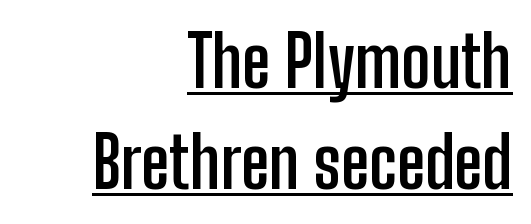
Q: Is the text bold? A: Yes.
Q: Is the text italic (slanted)? A: No, it is upright.
Q: Is the typeface a serif or a sans-serif typeface? A: Sans-serif.
Q: Is the text underlined? A: Yes.
Q: How is the paragraph aligned? A: Right-aligned.
Q: Is the spacing between letters normal or unusually wide? A: Normal.
Q: Is the spacing between lines tight, normal or loose? A: Normal.
Q: Width (condensed, normal, or wide)? A: Condensed.
Q: Stroke contrast? A: Low.
Q: x-height? A: Medium.
Q: Monospaced? A: No.
